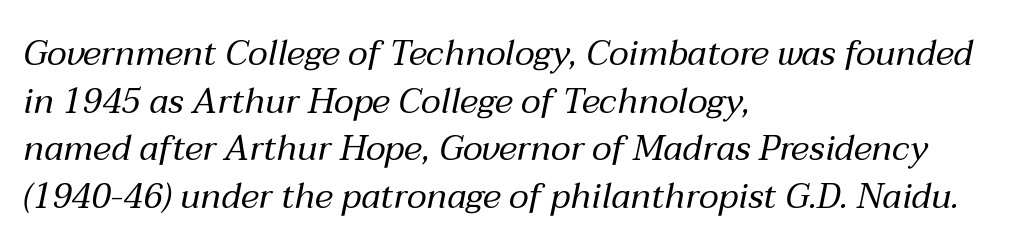
No extra tracking has been applied to these lines. Is the type slanted? Yes — the strokes lean at a clear angle. You could not count columns in this text — the font is proportionally spaced. Every row of glyphs begins at an identical x-position on the left.
